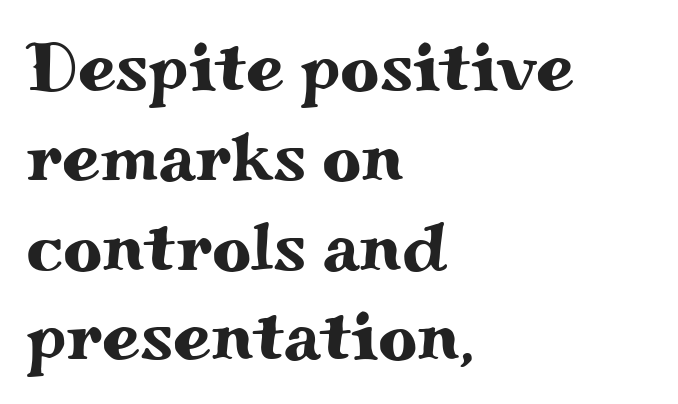
Q: Is the text italic (slanted)? A: No, it is upright.
Q: Is the typeface a serif or a sans-serif typeface? A: Serif.
Q: Is the text underlined? A: No.
Q: How is the paragraph aligned? A: Left-aligned.
Q: Is the spacing between letters normal or unusually wide? A: Normal.
Q: Is the spacing between lines tight, normal or loose? A: Normal.
Q: Width (condensed, normal, or wide)? A: Wide.
Q: Stroke contrast? A: Medium.
Q: x-height? A: Small.
Q: Monospaced? A: No.
